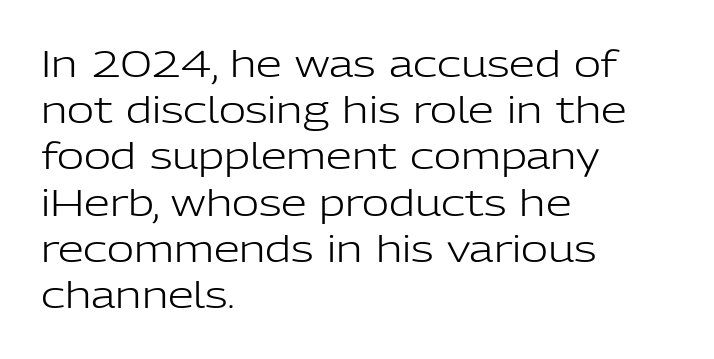
Q: Is the text bold? A: No.
Q: Is the text italic (slanted)? A: No, it is upright.
Q: Is the typeface a serif or a sans-serif typeface? A: Sans-serif.
Q: Is the text underlined? A: No.
Q: How is the paragraph aligned? A: Left-aligned.
Q: Is the spacing between letters normal or unusually wide? A: Normal.
Q: Is the spacing between lines tight, normal or loose? A: Normal.
Q: Width (condensed, normal, or wide)? A: Normal.
Q: Stroke contrast? A: Low.
Q: x-height? A: Medium.
Q: Monospaced? A: No.
